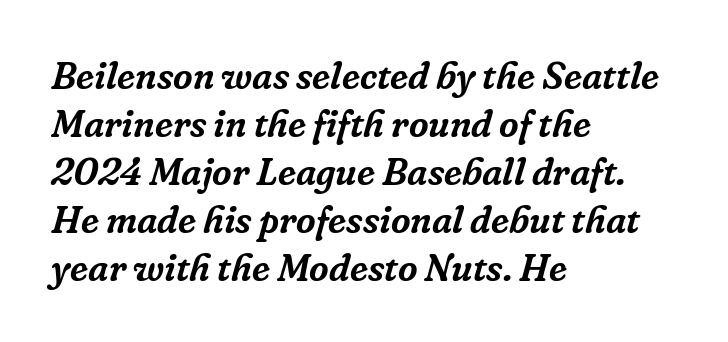
The image shows 38 px serif type, italic (leaning right); set left-aligned, normal line spacing (1.26x), normal letter spacing, not underlined; low stroke contrast and a medium x-height.
